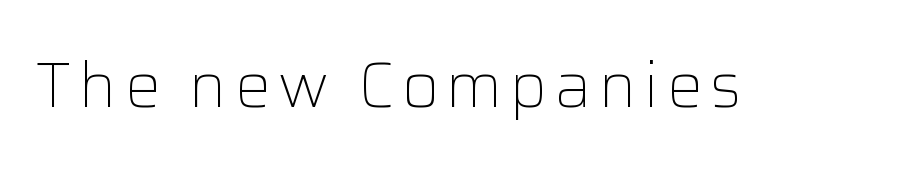
{"serif": "no", "italic": "no", "bold": "no", "weight": "light", "width": "normal", "stroke_contrast": "low", "x_height": "medium", "monospaced": "no", "underline": "no", "glyph_px": 63}
